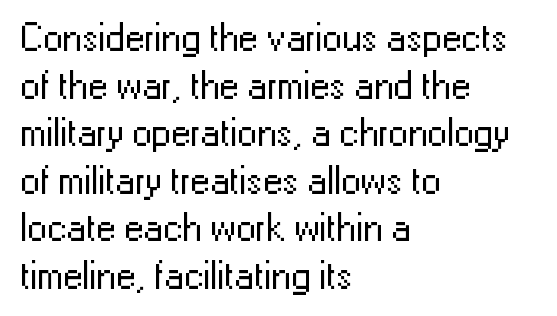
Which margin do the lines hug? The left one — the right edge is uneven. Characters remain perfectly vertical along every line. In terms of letterspacing, this is plain default setting. Think standard paragraph weight, or any step lighter than that. Type without underlining.
